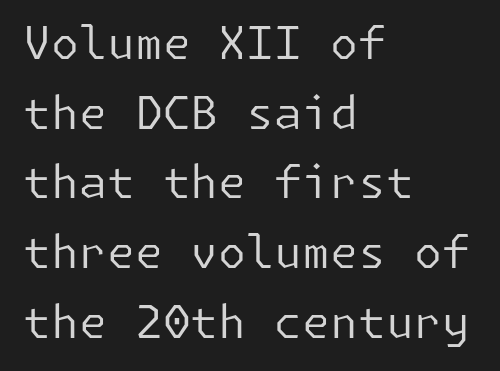
The image shows 45 px regular-weight sans-serif type, upright; set left-aligned, normal line spacing (1.55x), normal letter spacing, not underlined; low stroke contrast and a medium x-height.
